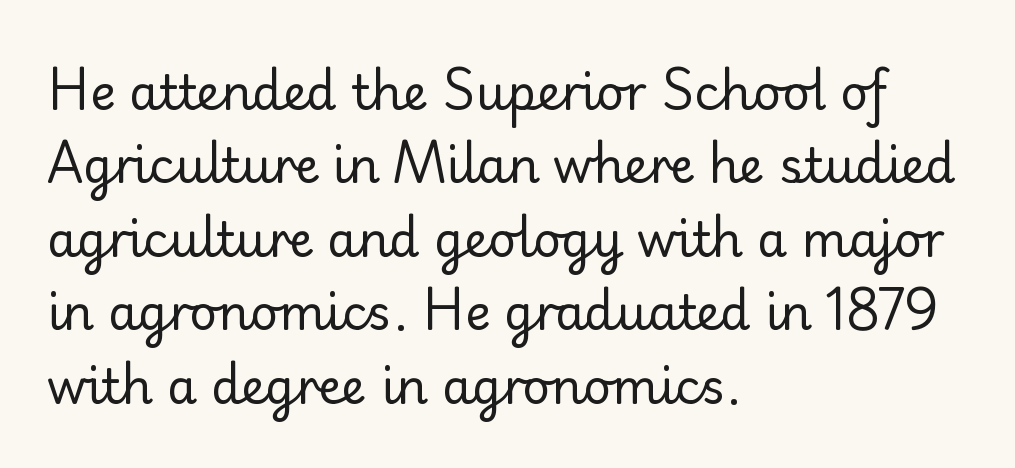
{"serif": "no", "italic": "no", "bold": "no", "weight": "regular", "width": "normal", "stroke_contrast": "low", "x_height": "small", "monospaced": "no", "underline": "no", "align": "left", "line_spacing": "normal", "line_spacing_ratio": 1.53, "letter_spacing": "normal", "letter_spacing_em": 0.0, "glyph_px": 48}
